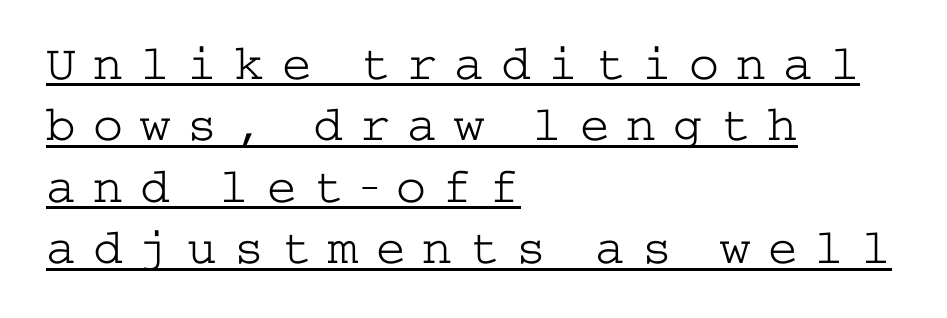
Short note: letters widely spaced. The weight would be labelled regular, book, light, or lighter still. The typesetter has applied underlining to the passage shown. Quick note: not italic, upright. Each letter's strokes conclude with small projecting serifs.
